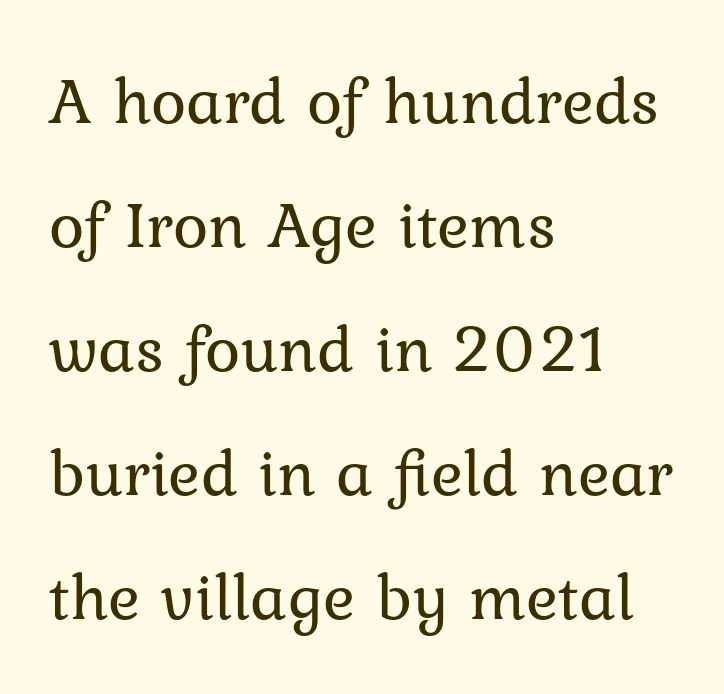
The image shows 67 px regular-weight serif type, upright; set left-aligned, line spacing 1.85x, normal letter spacing, not underlined; low stroke contrast and a medium x-height.
